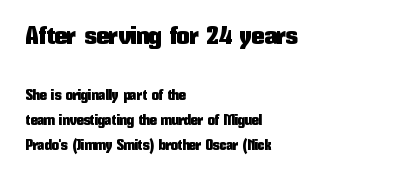
Compared with typical body copy, the letter spacing here is the same. Bigger letters appear in the top chunk; the bottom chunk is reduced. Casual observation: everything's shoved over to the left. Bare-footed words on every line. When letters stand straight like this, we call the style roman or upright.
